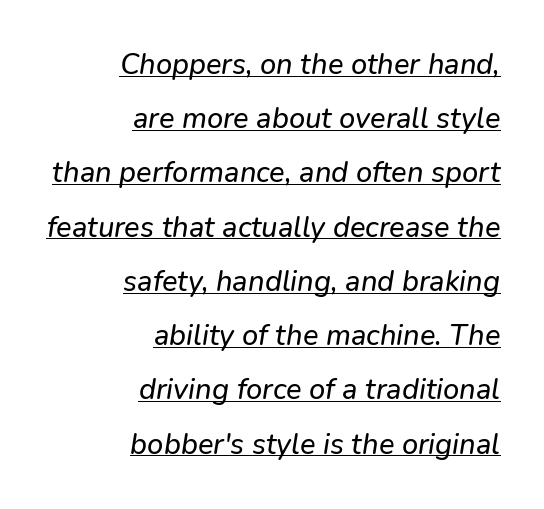
The image shows 29 px text type, italic (leaning right); set right-aligned, line spacing 1.87x, normal letter spacing, underlined; low stroke contrast and a medium x-height.
